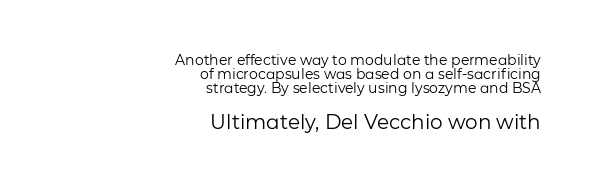
Q: Is the text bold? A: No.
Q: Is the text italic (slanted)? A: No, it is upright.
Q: Is the text underlined? A: No.
Q: How is the paragraph aligned? A: Right-aligned.
Q: Is the spacing between letters normal or unusually wide? A: Normal.
Q: Is the spacing between lines tight, normal or loose? A: Tight.
Q: Which block of text is set in a larger size, the first (top) or the second (bottom)? A: The second (bottom) one.
